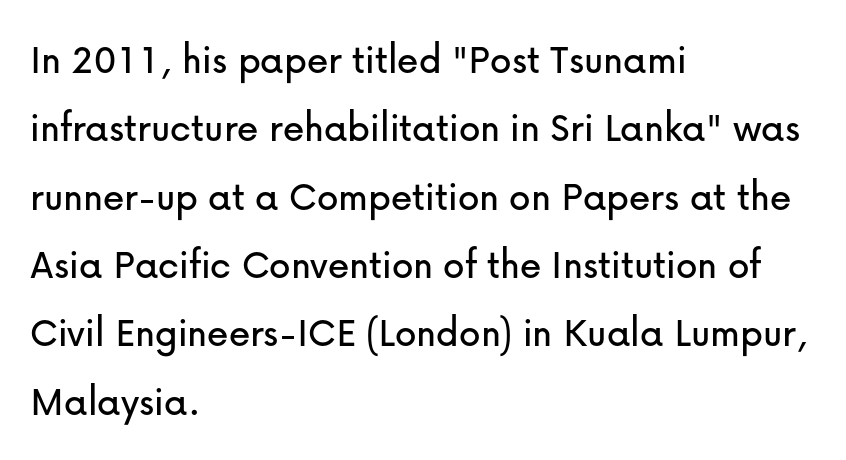
Q: Is the text italic (slanted)? A: No, it is upright.
Q: Is the typeface a serif or a sans-serif typeface? A: Sans-serif.
Q: Is the text underlined? A: No.
Q: How is the paragraph aligned? A: Left-aligned.
Q: Is the spacing between letters normal or unusually wide? A: Normal.
Q: Is the spacing between lines tight, normal or loose? A: Normal.
Q: Width (condensed, normal, or wide)? A: Normal.
Q: Stroke contrast? A: Low.
Q: x-height? A: Medium.
Q: Monospaced? A: No.
